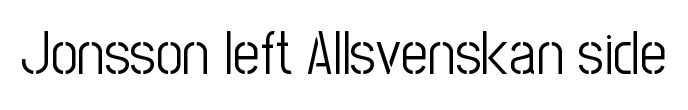
No chunkiness to these letters — they're not bold. Think of a printed novel: that variable character pitch is what you see here. Style check: upright. The letterforms sit shoulder to shoulder at normal distance. Examine the stroke ends and you'll find no serifs.
